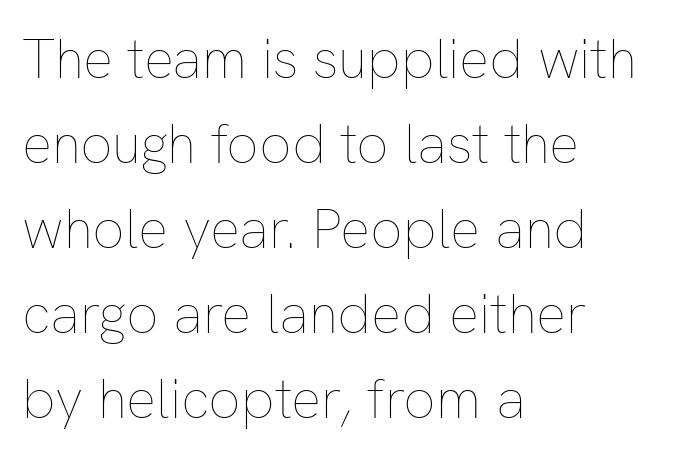
The image shows 56 px thin type, upright; set left-aligned, normal line spacing (1.52x), normal letter spacing, not underlined; low stroke contrast and a medium x-height.
